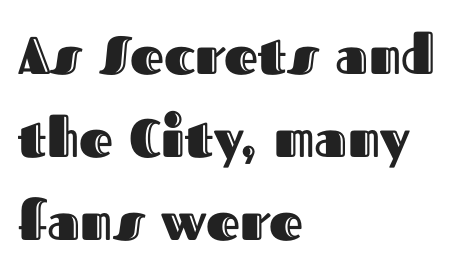
{"italic": "no", "width": "normal", "x_height": "medium", "monospaced": "no", "underline": "no", "align": "left", "line_spacing": "normal", "line_spacing_ratio": 1.57, "letter_spacing": "normal", "letter_spacing_em": 0.0, "glyph_px": 53}
